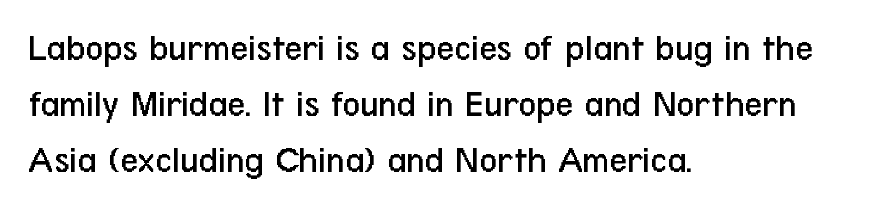
The image shows 39 px regular-weight, condensed sans-serif type, upright; set left-aligned, normal line spacing (1.44x), normal letter spacing, not underlined; low stroke contrast and a medium x-height.
